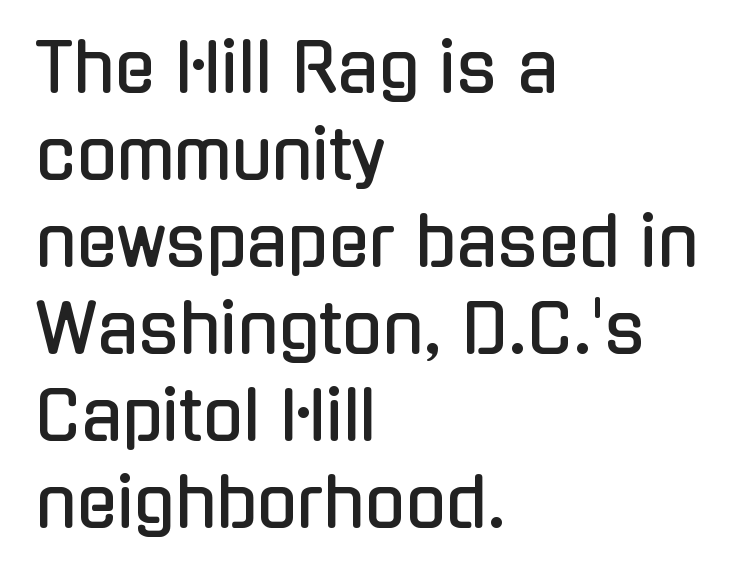
Q: Is the text italic (slanted)? A: No, it is upright.
Q: Is the typeface a serif or a sans-serif typeface? A: Sans-serif.
Q: Is the text underlined? A: No.
Q: How is the paragraph aligned? A: Left-aligned.
Q: Is the spacing between letters normal or unusually wide? A: Normal.
Q: Is the spacing between lines tight, normal or loose? A: Normal.
Q: Width (condensed, normal, or wide)? A: Condensed.
Q: Stroke contrast? A: Low.
Q: x-height? A: Medium.
Q: Monospaced? A: No.
